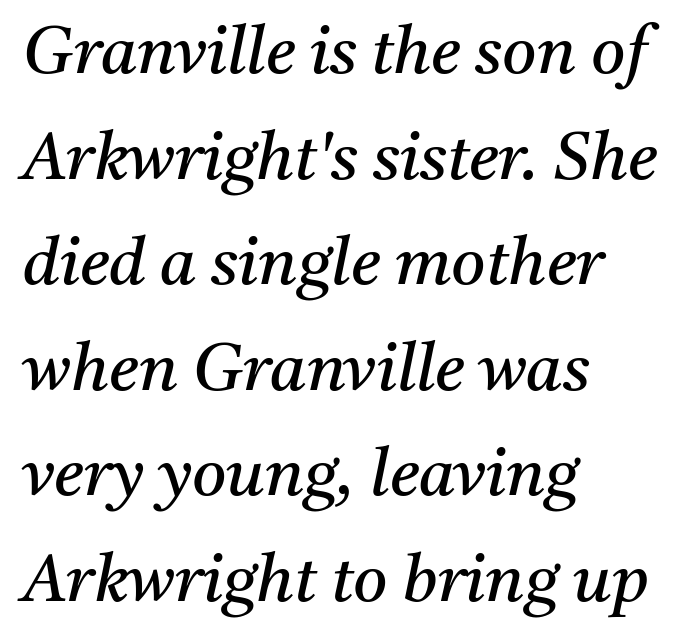
Q: Is the text bold? A: No.
Q: Is the text italic (slanted)? A: Yes, it leans right by about 11 degrees.
Q: Is the typeface a serif or a sans-serif typeface? A: Serif.
Q: Is the text underlined? A: No.
Q: How is the paragraph aligned? A: Left-aligned.
Q: Is the spacing between letters normal or unusually wide? A: Normal.
Q: Is the spacing between lines tight, normal or loose? A: Normal.
Q: Width (condensed, normal, or wide)? A: Normal.
Q: Stroke contrast? A: Medium.
Q: x-height? A: Medium.
Q: Monospaced? A: No.
